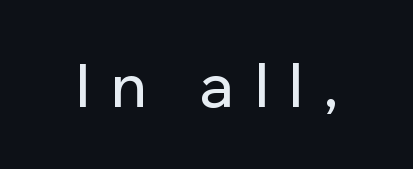
Q: Is the text italic (slanted)? A: No, it is upright.
Q: Is the typeface a serif or a sans-serif typeface? A: Sans-serif.
Q: Is the text underlined? A: No.
Q: Is the spacing between letters normal or unusually wide? A: Unusually wide.
Q: Width (condensed, normal, or wide)? A: Normal.
Q: Stroke contrast? A: Low.
Q: x-height? A: Medium.
Q: Monospaced? A: No.
